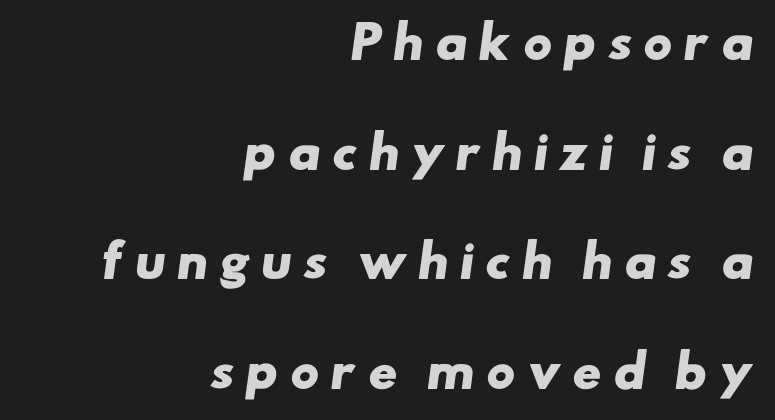
The space between consecutive lines is lavish. The characters look thick and weighty, a clear bold. The rag falls on the left side of this text block. Is the letter spacing exaggerated? Yes — the characters are pushed far apart.
